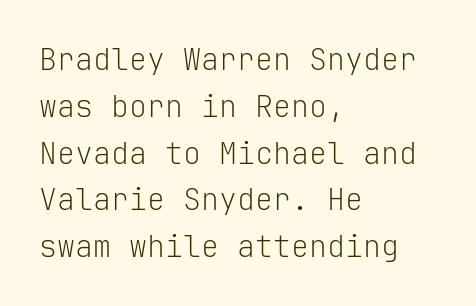
The image shows 30 px light sans-serif type, upright, monospaced; set left-aligned, normal line spacing (1.56x), normal letter spacing, not underlined; low stroke contrast and a medium x-height.
